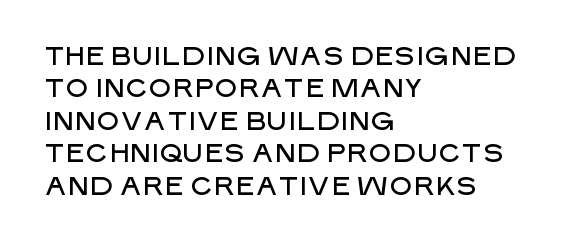
Q: Is the text italic (slanted)? A: No, it is upright.
Q: Is the text underlined? A: No.
Q: How is the paragraph aligned? A: Left-aligned.
Q: Is the spacing between letters normal or unusually wide? A: Normal.
Q: Is the spacing between lines tight, normal or loose? A: Normal.
